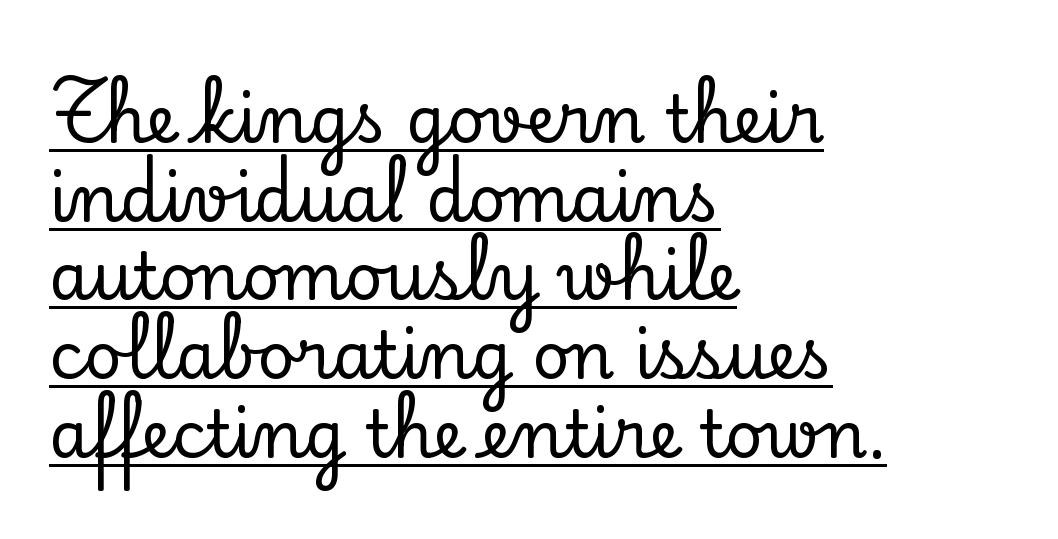
The image shows 65 px serif type, upright; set left-aligned, line spacing 1.21x, normal letter spacing, underlined; low stroke contrast and a small x-height.
